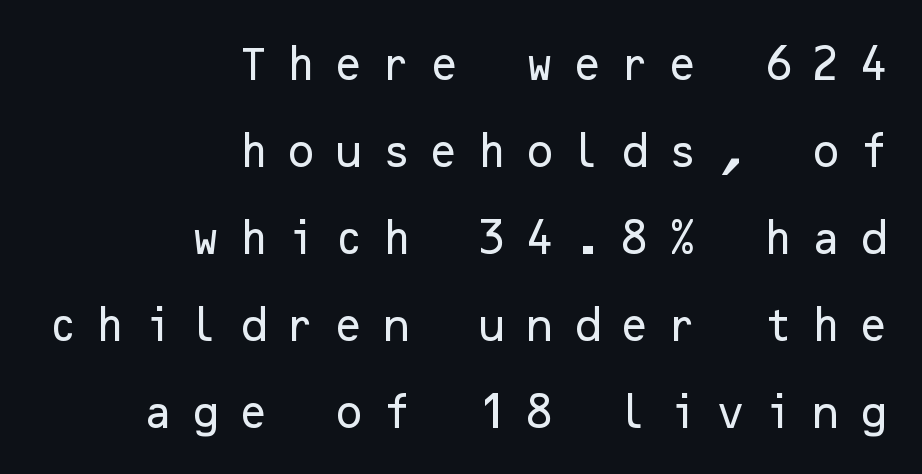
Q: Is the text italic (slanted)? A: No, it is upright.
Q: Is the typeface a serif or a sans-serif typeface? A: Sans-serif.
Q: Is the text underlined? A: No.
Q: How is the paragraph aligned? A: Right-aligned.
Q: Is the spacing between letters normal or unusually wide? A: Unusually wide.
Q: Is the spacing between lines tight, normal or loose? A: Loose.
Q: Width (condensed, normal, or wide)? A: Normal.
Q: Stroke contrast? A: Low.
Q: x-height? A: Medium.
